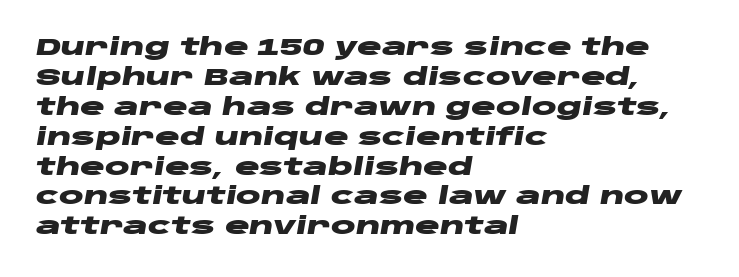
The image shows 23 px bold type, italic (leaning right); set left-aligned, normal line spacing (1.3x), normal letter spacing, not underlined.
